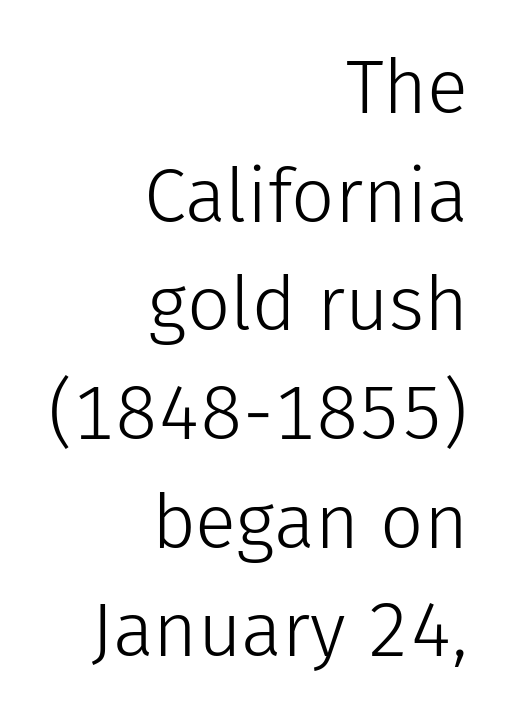
{"serif": "no", "italic": "no", "bold": "no", "weight": "light", "width": "normal", "stroke_contrast": "low", "x_height": "medium", "monospaced": "no", "underline": "no", "align": "right", "line_spacing": "normal", "line_spacing_ratio": 1.43, "letter_spacing": "normal", "letter_spacing_em": 0.0, "glyph_px": 76}
